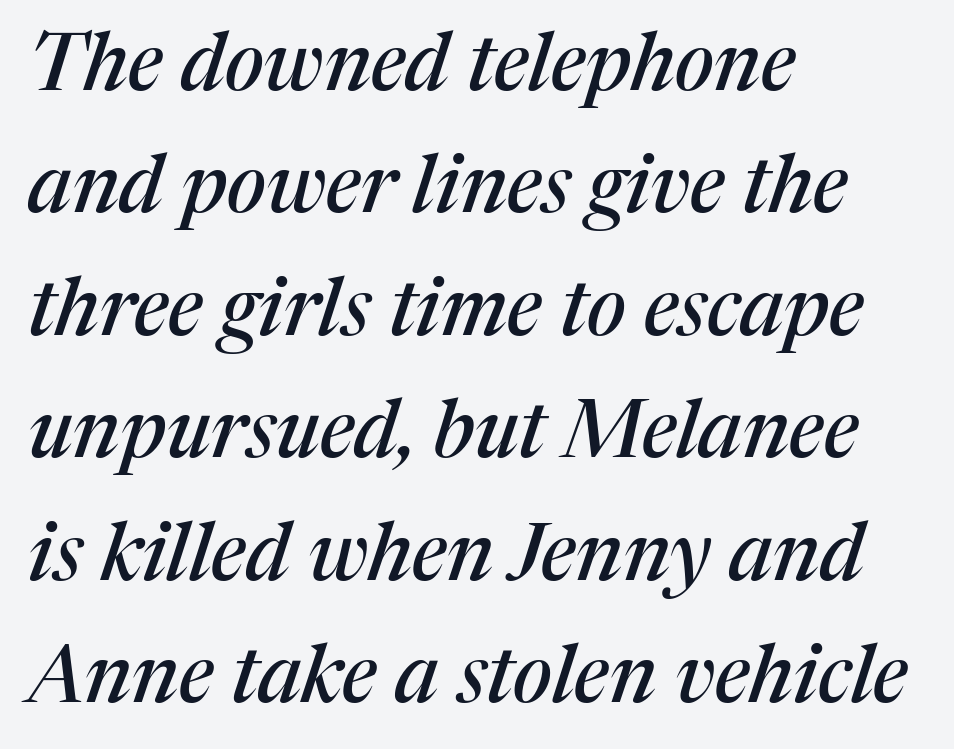
Q: Is the text italic (slanted)? A: Yes, it leans right by about 17 degrees.
Q: Is the typeface a serif or a sans-serif typeface? A: Serif.
Q: Is the text underlined? A: No.
Q: How is the paragraph aligned? A: Left-aligned.
Q: Is the spacing between letters normal or unusually wide? A: Normal.
Q: Is the spacing between lines tight, normal or loose? A: Normal.
Q: Width (condensed, normal, or wide)? A: Normal.
Q: Stroke contrast? A: Medium.
Q: x-height? A: Medium.
Q: Monospaced? A: No.
